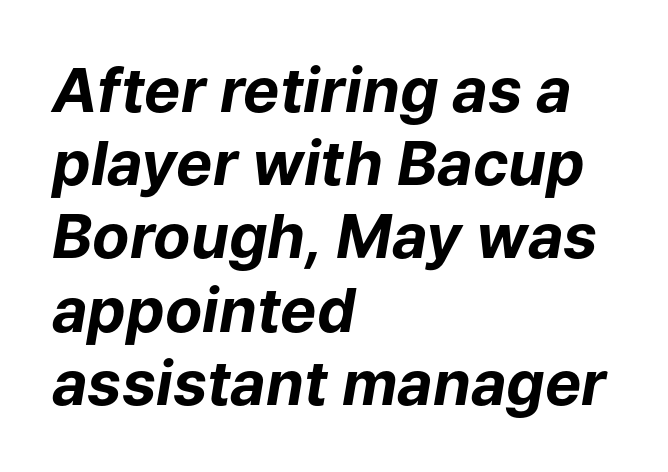
The image shows 61 px bold type, italic (leaning right); set left-aligned, line spacing 1.2x, normal letter spacing, not underlined; low stroke contrast and a medium x-height.
